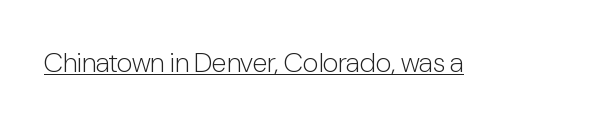
{"serif": "no", "italic": "no", "bold": "no", "weight": "light", "width": "condensed", "stroke_contrast": "low", "x_height": "medium", "monospaced": "no", "underline": "yes", "letter_spacing": "normal", "letter_spacing_em": 0.0, "glyph_px": 28}
